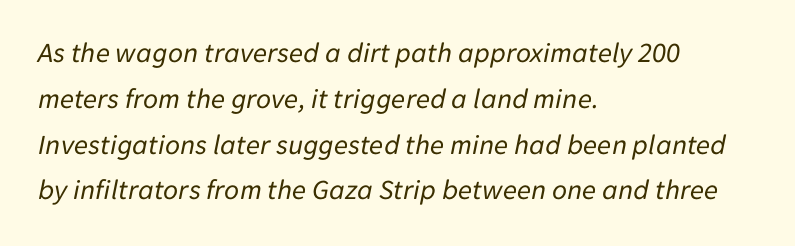
{"italic": "yes", "lean": "right", "slant_degrees": 11, "bold": "no", "weight": "regular", "width": "normal", "stroke_contrast": "low", "x_height": "medium", "monospaced": "no", "underline": "no", "align": "left", "line_spacing": "normal", "line_spacing_ratio": 1.58, "letter_spacing": "normal", "letter_spacing_em": 0.0, "glyph_px": 29}
